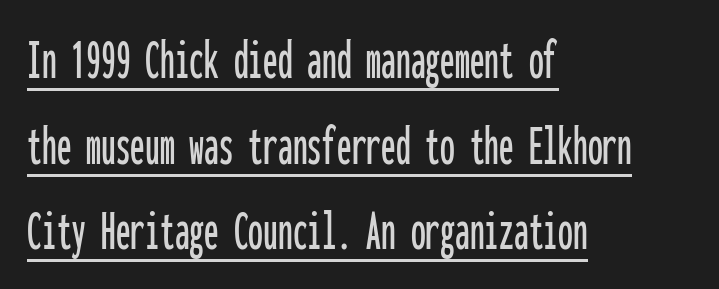
Q: Is the text italic (slanted)? A: No, it is upright.
Q: Is the typeface a serif or a sans-serif typeface? A: Sans-serif.
Q: Is the text underlined? A: Yes.
Q: How is the paragraph aligned? A: Left-aligned.
Q: Is the spacing between letters normal or unusually wide? A: Normal.
Q: Is the spacing between lines tight, normal or loose? A: Normal.
Q: Width (condensed, normal, or wide)? A: Condensed.
Q: Stroke contrast? A: Low.
Q: x-height? A: Medium.
Q: Monospaced? A: Yes.
